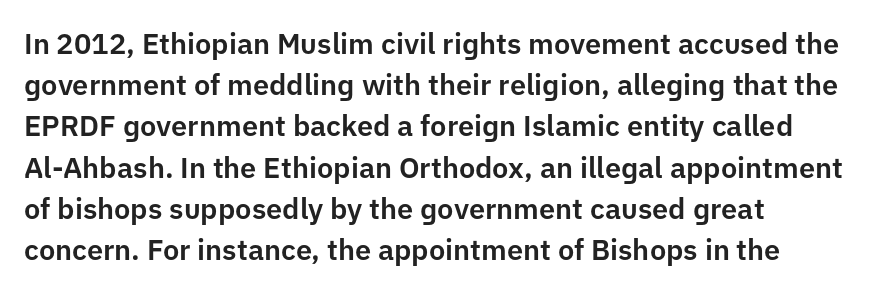
In terms of letterspacing, this is plain default setting. Each line starts at the same left margin while the right side varies. Nope, no serifs anywhere on these letters. The block of text has a typical density, with ordinary space between rows.
